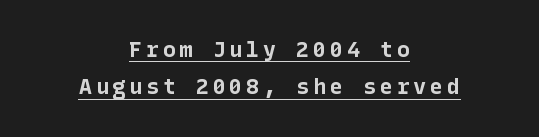
{"italic": "no", "bold": "yes", "underline": "yes", "align": "center", "line_spacing": "normal", "line_spacing_ratio": 1.69, "glyph_px": 22}
